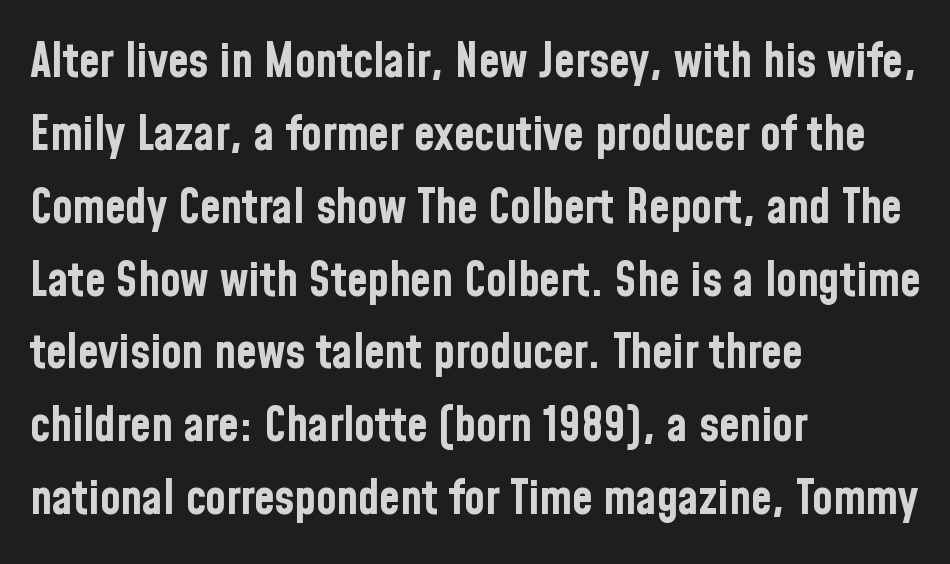
The image shows 47 px bold, condensed sans-serif type, upright; set left-aligned, normal line spacing (1.55x), normal letter spacing, not underlined; low stroke contrast and a medium x-height.
